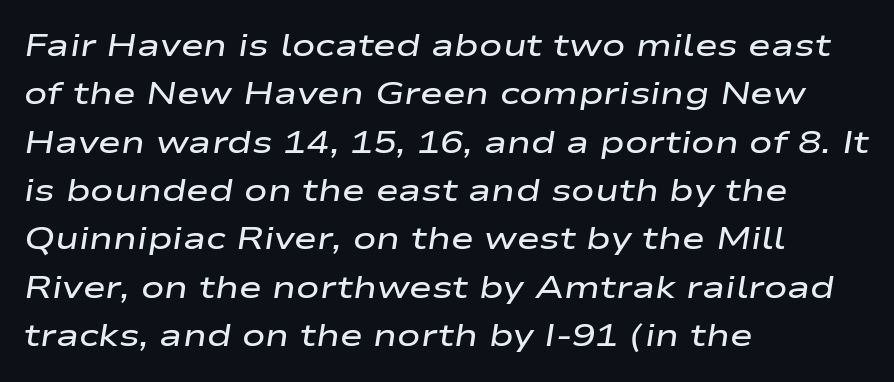
{"italic": "yes", "lean": "right", "slant_degrees": 9, "bold": "semi", "weight": "semibold", "width": "wide", "stroke_contrast": "low", "x_height": "medium", "monospaced": "no", "underline": "no", "align": "left", "line_spacing": "normal", "line_spacing_ratio": 1.56, "letter_spacing": "normal", "letter_spacing_em": 0.0, "glyph_px": 31}
